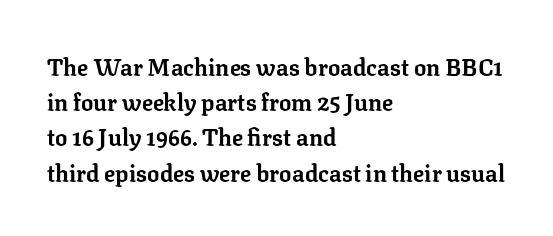
Q: Is the text bold? A: Yes.
Q: Is the text italic (slanted)? A: No, it is upright.
Q: Is the text underlined? A: No.
Q: How is the paragraph aligned? A: Left-aligned.
Q: Is the spacing between letters normal or unusually wide? A: Normal.
Q: Is the spacing between lines tight, normal or loose? A: Normal.
